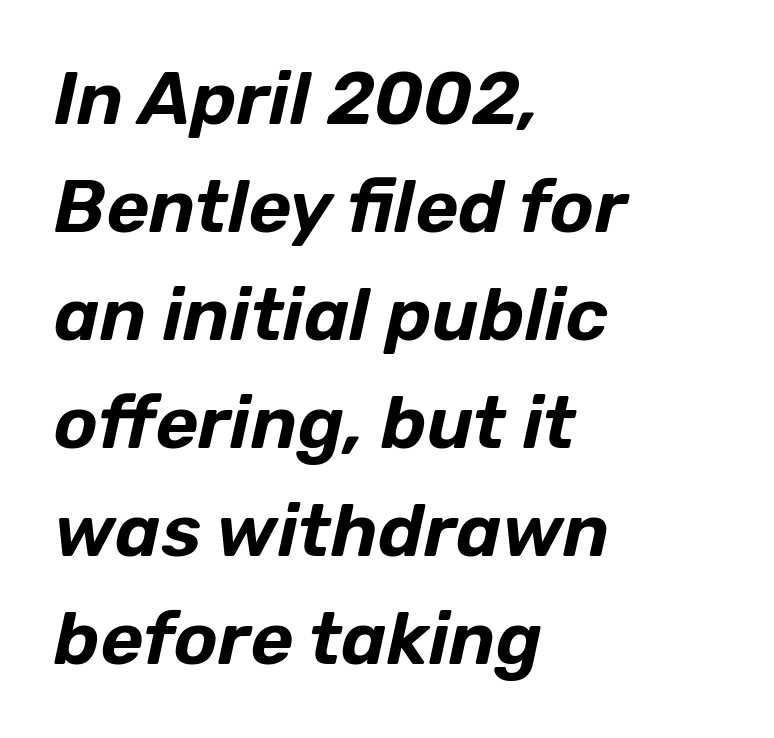
Honestly, there is no underline to notice here at all. Typeset ragged right — the left edge is the straight one. Compared with typical paragraphs, the rows here are spaced about the same. Slant detected: the letters are inclined. These lines keep a tight, regular rhythm from letter to letter. Do the characters align in a grid? No, the font is proportional.
